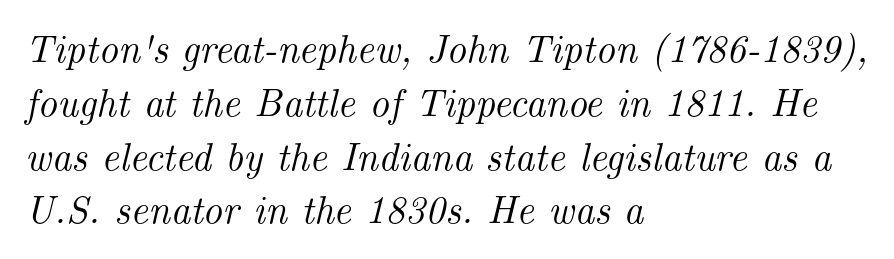
The face used here is proportionally spaced, like ordinary book or web type. Type style note: has serifs. Alignment: flush left. Compared with typical body copy, the letter spacing here is the same.
